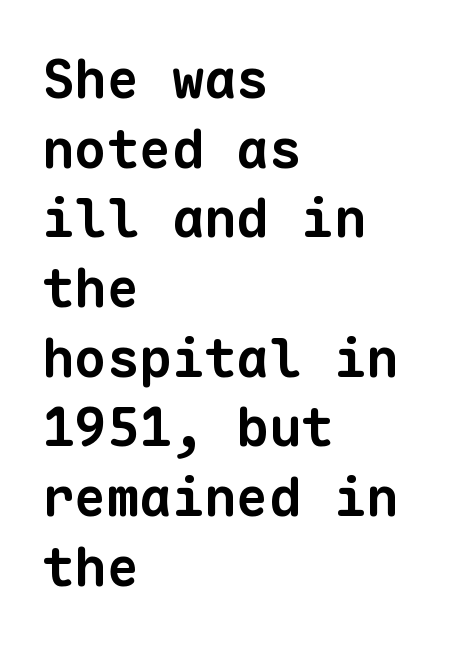
Q: Is the text bold? A: Yes.
Q: Is the typeface a serif or a sans-serif typeface? A: Sans-serif.
Q: Is the text underlined? A: No.
Q: How is the paragraph aligned? A: Left-aligned.
Q: Is the spacing between letters normal or unusually wide? A: Normal.
Q: Is the spacing between lines tight, normal or loose? A: Normal.
Q: Width (condensed, normal, or wide)? A: Normal.
Q: Stroke contrast? A: Low.
Q: x-height? A: Medium.
Q: Monospaced? A: Yes.
